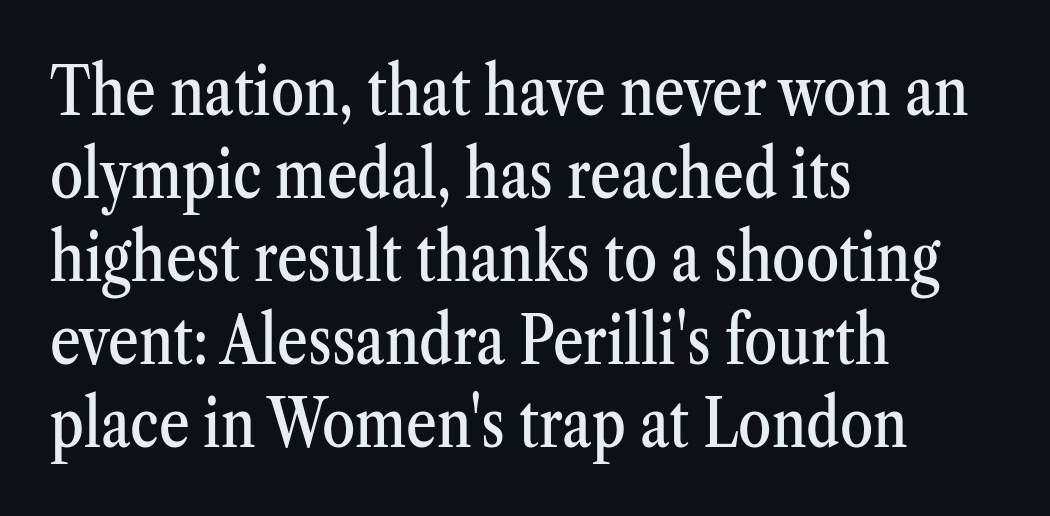
The image shows 67 px condensed serif type, upright; set left-aligned, line spacing 1.24x, normal letter spacing, not underlined; medium stroke contrast and a medium x-height.
